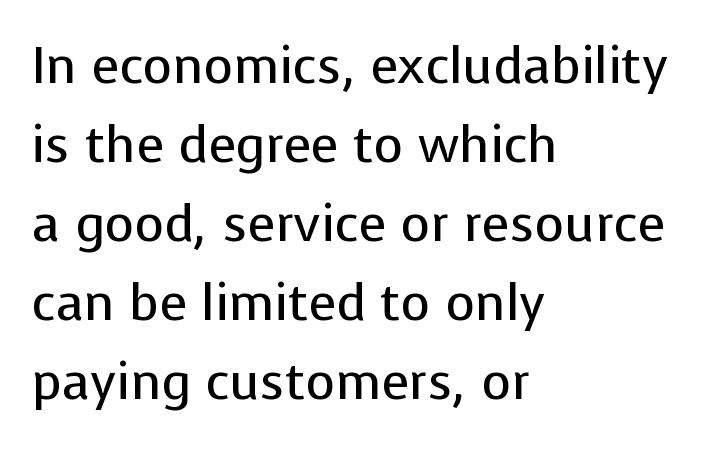
Q: Is the text bold? A: No.
Q: Is the text italic (slanted)? A: No, it is upright.
Q: Is the typeface a serif or a sans-serif typeface? A: Sans-serif.
Q: Is the text underlined? A: No.
Q: How is the paragraph aligned? A: Left-aligned.
Q: Is the spacing between letters normal or unusually wide? A: Normal.
Q: Is the spacing between lines tight, normal or loose? A: Normal.
Q: Width (condensed, normal, or wide)? A: Normal.
Q: Stroke contrast? A: Low.
Q: x-height? A: Medium.
Q: Monospaced? A: No.
